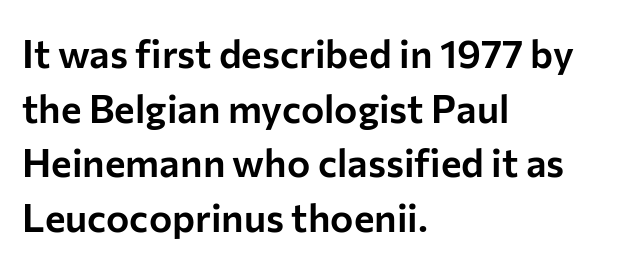
Q: Is the text italic (slanted)? A: No, it is upright.
Q: Is the typeface a serif or a sans-serif typeface? A: Sans-serif.
Q: Is the text underlined? A: No.
Q: How is the paragraph aligned? A: Left-aligned.
Q: Is the spacing between letters normal or unusually wide? A: Normal.
Q: Is the spacing between lines tight, normal or loose? A: Normal.
Q: Width (condensed, normal, or wide)? A: Normal.
Q: Stroke contrast? A: Low.
Q: x-height? A: Medium.
Q: Monospaced? A: No.
